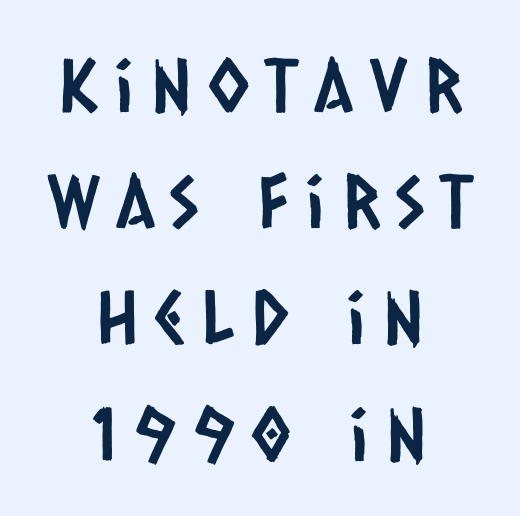
Q: Is the typeface a serif or a sans-serif typeface? A: Sans-serif.
Q: Is the text underlined? A: No.
Q: How is the paragraph aligned? A: Centered.
Q: Is the spacing between letters normal or unusually wide? A: Unusually wide.
Q: Is the spacing between lines tight, normal or loose? A: Normal.
Q: Width (condensed, normal, or wide)? A: Condensed.
Q: Stroke contrast? A: Low.
Q: x-height? A: Large.
Q: Monospaced? A: No.
